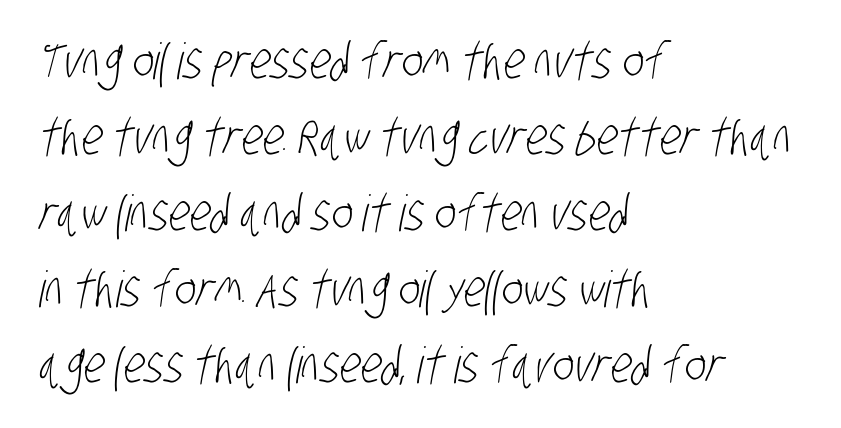
The image shows 50 px light, condensed sans-serif type; set left-aligned, normal line spacing (1.52x), normal letter spacing, not underlined; low stroke contrast and a large x-height.
